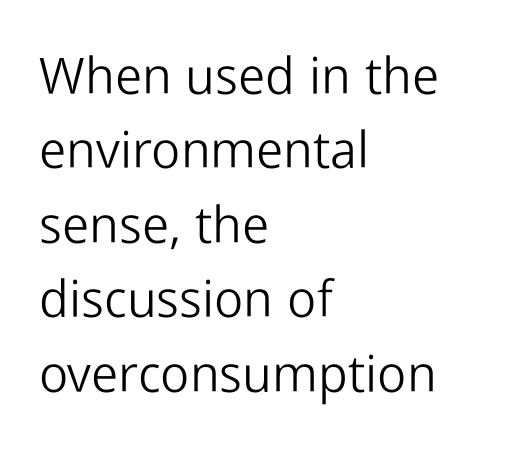
Q: Is the text bold? A: No.
Q: Is the text italic (slanted)? A: No, it is upright.
Q: Is the typeface a serif or a sans-serif typeface? A: Sans-serif.
Q: Is the text underlined? A: No.
Q: How is the paragraph aligned? A: Left-aligned.
Q: Is the spacing between letters normal or unusually wide? A: Normal.
Q: Is the spacing between lines tight, normal or loose? A: Normal.
Q: Width (condensed, normal, or wide)? A: Normal.
Q: Stroke contrast? A: Low.
Q: x-height? A: Medium.
Q: Monospaced? A: No.
